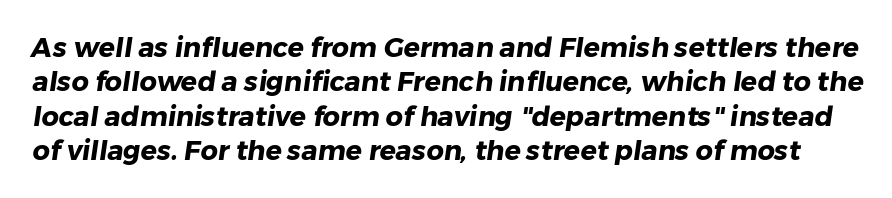
The image shows 27 px bold type; set normal line spacing (1.27x), normal letter spacing, not underlined.
